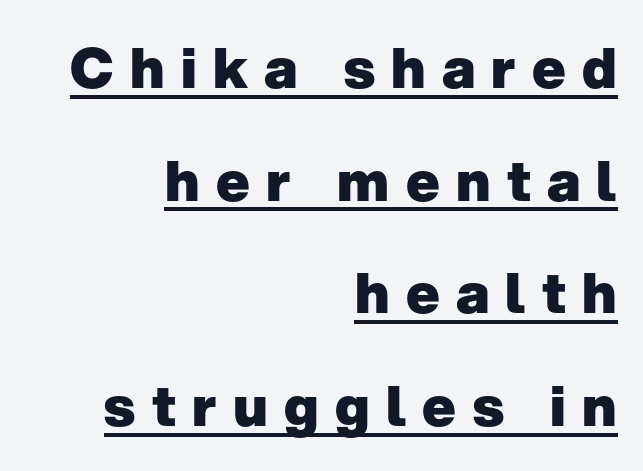
Q: Is the text bold? A: Yes.
Q: Is the text italic (slanted)? A: No, it is upright.
Q: Is the typeface a serif or a sans-serif typeface? A: Sans-serif.
Q: Is the text underlined? A: Yes.
Q: How is the paragraph aligned? A: Right-aligned.
Q: Is the spacing between letters normal or unusually wide? A: Unusually wide.
Q: Is the spacing between lines tight, normal or loose? A: Loose.
Q: Width (condensed, normal, or wide)? A: Normal.
Q: Stroke contrast? A: Low.
Q: x-height? A: Medium.
Q: Monospaced? A: No.
